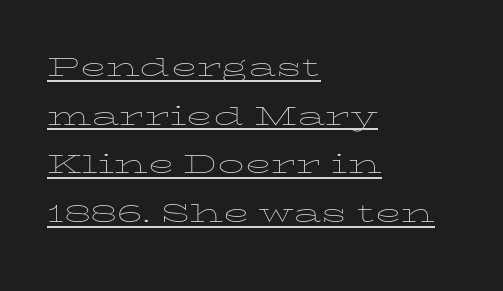
Vertical stems look standard width or narrower in stroke. Evenly set lines give the paragraph a standard silhouette. The passage shown is typed in a proportional face where columns would drift. Glyph-to-glyph distance matches everyday printed text.
